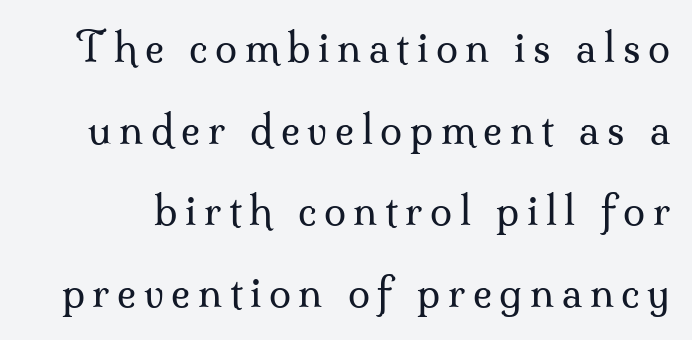
Descenders hang freely into open space. A typesetter would call this proportional, since set widths differ per character. Compared with a typical body face, this is equally light or lighter still. The rendering uses a large line-height, opening up the rows. The face used here is seriffed, in the tradition of book romans. The specimen reads as upright at a glance.
